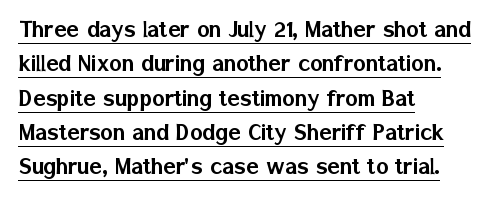
Characters follow at the spacing the type designer built in. The font's upright variant was chosen for this text. Short and long lines alike share a common starting point at left. Regarding leading, the lines here are spaced in the standard way. Check the space under the baseline: a stroke is drawn there.
